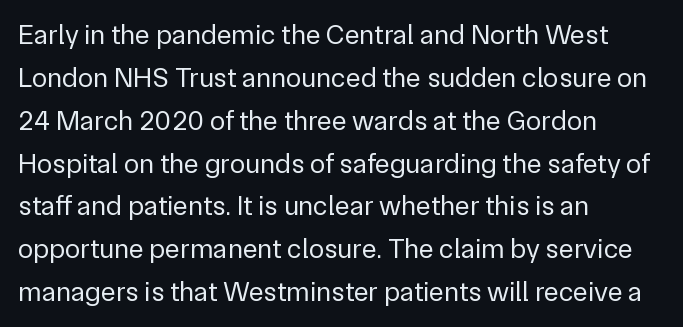
Is this a fixed-width face? No — the glyphs have proportional, varying widths. The specimen reads as upright at a glance. Notice how descenders clear the ascenders below comfortably — that's standard leading. The rendering anchors every line to the left-hand side. The letters look calm and open, with moderate or lighter stems. This rendering employs a face without finishing strokes, i.e., a sans-serif.
